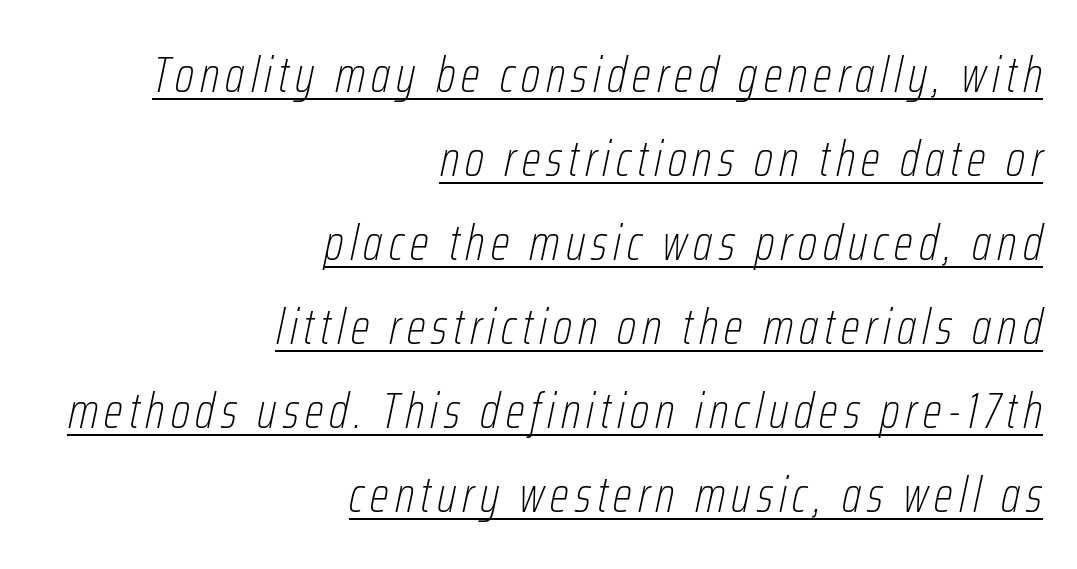
Q: Is the text bold? A: No.
Q: Is the text italic (slanted)? A: Yes, it leans right by about 12 degrees.
Q: Is the text underlined? A: Yes.
Q: How is the paragraph aligned? A: Right-aligned.
Q: Is the spacing between lines tight, normal or loose? A: Normal.
Q: Width (condensed, normal, or wide)? A: Condensed.
Q: Stroke contrast? A: Low.
Q: x-height? A: Medium.
Q: Monospaced? A: No.
